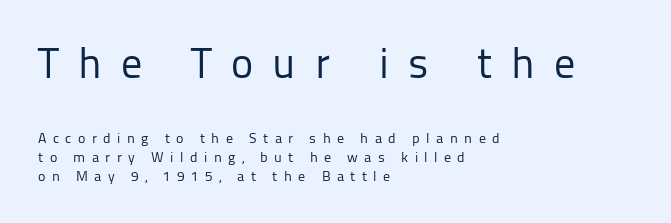
{"serif": "no", "italic": "no", "bold": "no", "weight": "regular", "width": "normal", "stroke_contrast": "low", "x_height": "medium", "monospaced": "no", "underline": "no", "align": "left", "line_spacing": "normal", "line_spacing_ratio": 1.36, "letter_spacing": "wide", "letter_spacing_em": 0.46, "larger_block": "first", "size_ratio": 3.0, "glyph_px": 42}
